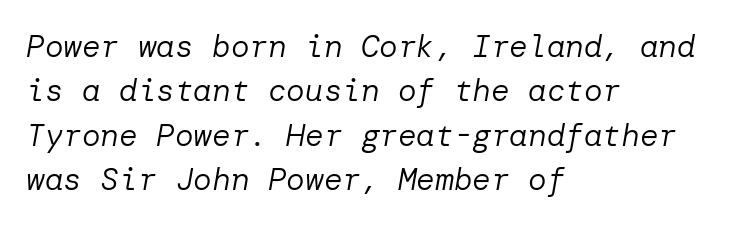
Caption: multi-line text, flush left, ragged right. If you drew a line through each stem, it would be angled. The typesetting does not lean heavy: it is not bold. Rule under the text: the space is simply empty. Is there much room between lines? A standard amount, neither cramped nor airy. No extra tracking has been applied to these lines.
